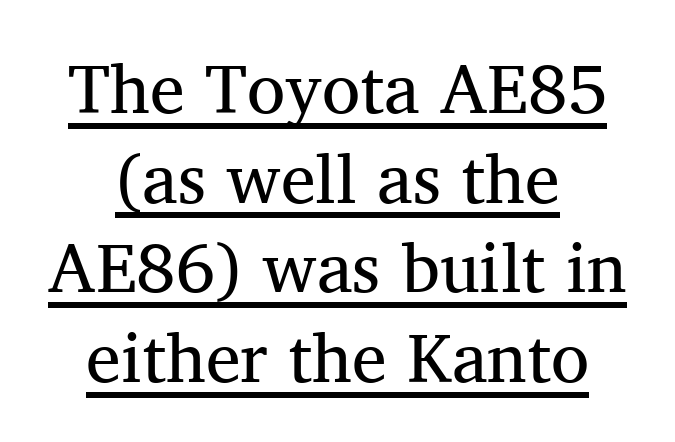
{"serif": "yes", "italic": "no", "bold": "no", "weight": "regular", "width": "normal", "stroke_contrast": "medium", "x_height": "medium", "monospaced": "no", "underline": "yes", "align": "center", "line_spacing": "normal", "line_spacing_ratio": 1.28, "letter_spacing": "normal", "letter_spacing_em": 0.0, "glyph_px": 70}
